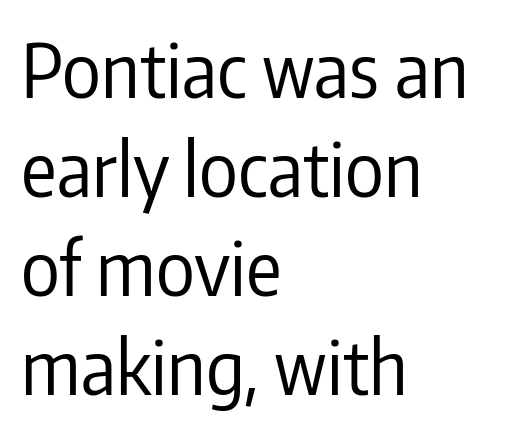
The text block is weighted toward the left margin, trailing off unevenly rightward. Students, note that the glyphs here touch the page at normal intervals. Stem width sits at or under what a default text font uses. The passage shown is not underscored anywhere. Every character sits straight up, as roman type does.
